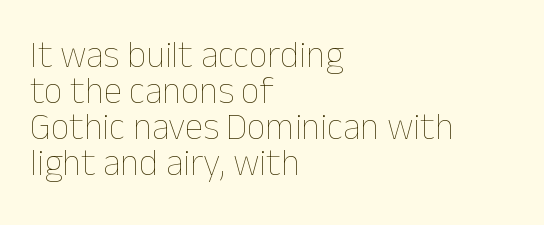
{"italic": "no", "bold": "no", "weight": "thin", "width": "normal", "stroke_contrast": "low", "x_height": "medium", "monospaced": "no", "underline": "no", "align": "left", "line_spacing": "tight", "line_spacing_ratio": 0.97, "letter_spacing": "normal", "letter_spacing_em": 0.0, "glyph_px": 37}
